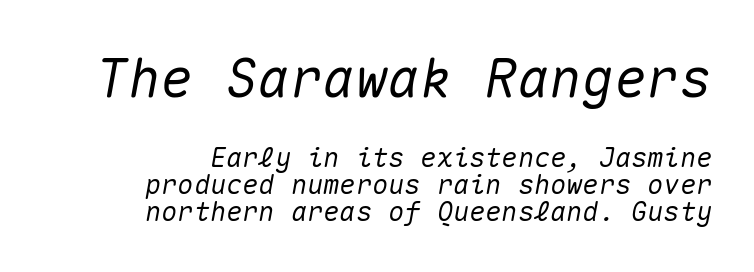
{"italic": "yes", "lean": "right", "slant_degrees": 10, "width": "normal", "stroke_contrast": "medium", "x_height": "medium", "monospaced": "yes", "underline": "no", "align": "right", "line_spacing": "tight", "line_spacing_ratio": 1.01, "letter_spacing": "normal", "letter_spacing_em": 0.0, "larger_block": "first", "size_ratio": 2.0, "glyph_px": 54}
